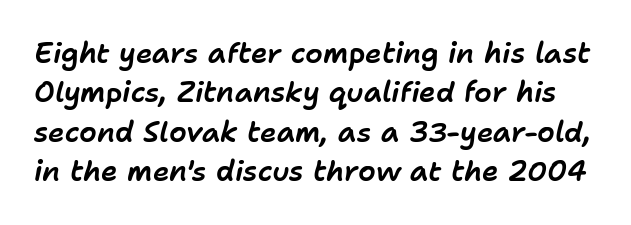
The image shows 28 px text type, italic (leaning right); set normal line spacing (1.41x), normal letter spacing, not underlined; low stroke contrast and a medium x-height.
